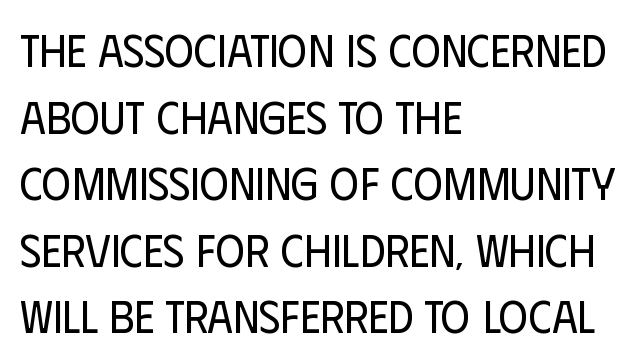
The lettering stays uniformly vertical, giving the passage a roman look. Each word holds together tightly as a unit, with standard inter-letter gaps. These lines are rendered in a variable-pitch font. Leading: standard. The characters display no serif detailing; their extremities are plain. Summary of weight: not heavy and not bold.
